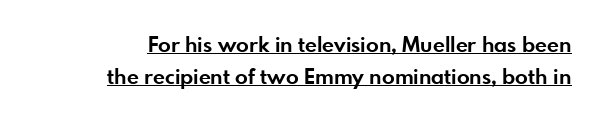
The glyphs are accompanied by a horizontal stroke just below them. Notice how descenders clear the ascenders below comfortably — that's standard leading. You can tell it's not italic because the verticals are truly vertical. The passage shown has conventional tracking throughout.
